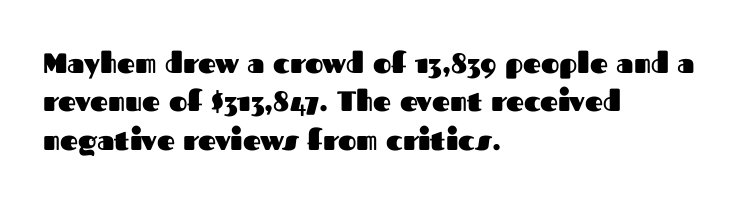
{"serif": "no", "italic": "no", "bold": "yes", "weight": "heavy", "width": "normal", "stroke_contrast": "medium", "x_height": "medium", "monospaced": "no", "underline": "no", "align": "left", "line_spacing": "normal", "line_spacing_ratio": 1.37, "letter_spacing": "normal", "letter_spacing_em": 0.0, "glyph_px": 28}
